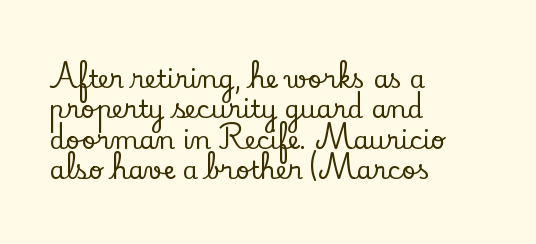
{"italic": "no", "underline": "no", "align": "left", "line_spacing_ratio": 1.22, "letter_spacing": "normal", "letter_spacing_em": 0.0, "glyph_px": 25}
